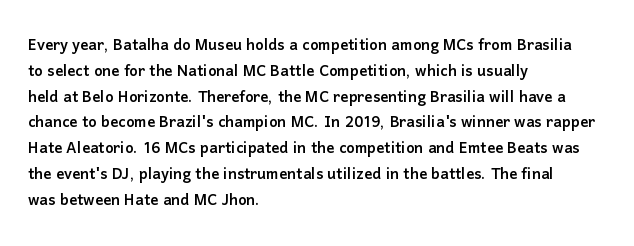
Is there any slant? The stems are plumb. Clear beneath every line of the passage. Nobody touched the tracking dial on this one. Line beginnings align vertically; line endings do not. One glance says typical: line gaps are just what's usual.
